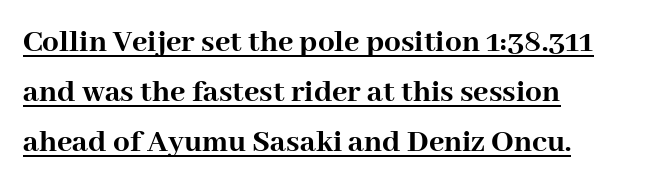
The image shows 33 px semibold serif type, upright; set left-aligned, normal line spacing (1.51x), normal letter spacing, underlined; high stroke contrast and a medium x-height.
